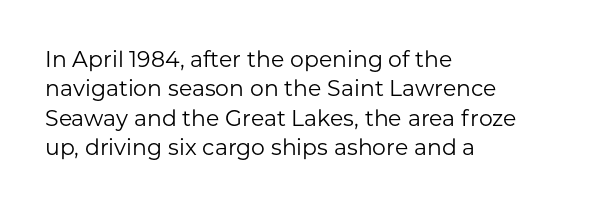
The image shows 22 px text type, upright; set left-aligned, normal line spacing (1.33x), normal letter spacing, not underlined.
